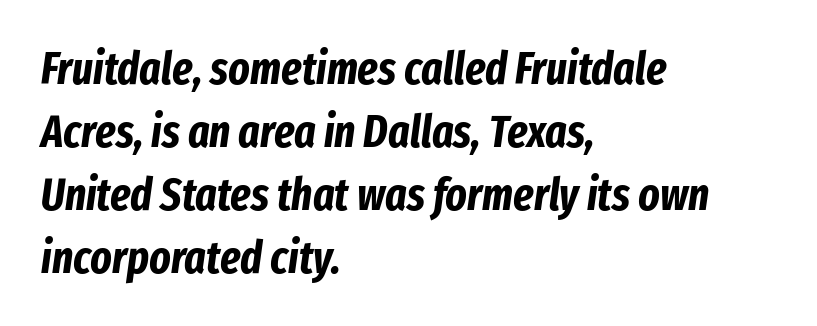
The image shows 45 px bold, condensed type, italic (leaning right); set left-aligned, normal line spacing (1.4x), normal letter spacing, not underlined; low stroke contrast and a medium x-height.
